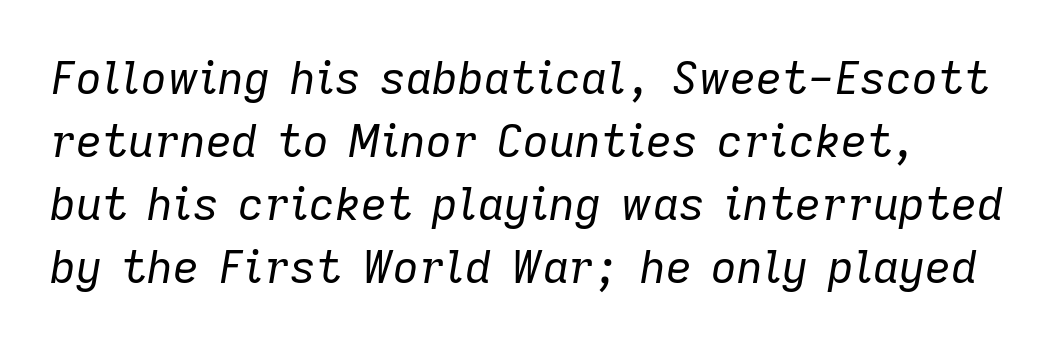
Q: Is the text bold? A: No.
Q: Is the text italic (slanted)? A: Yes, it leans right by about 9 degrees.
Q: Is the text underlined? A: No.
Q: Is the spacing between letters normal or unusually wide? A: Normal.
Q: Is the spacing between lines tight, normal or loose? A: Normal.
Q: Width (condensed, normal, or wide)? A: Normal.
Q: Stroke contrast? A: Low.
Q: x-height? A: Medium.
Q: Monospaced? A: No.
